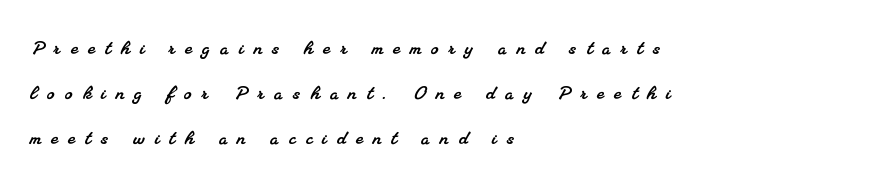
The image shows 24 px text type; set left-aligned, line spacing 1.87x, unusually wide letter spacing (+0.43 em), not underlined.
